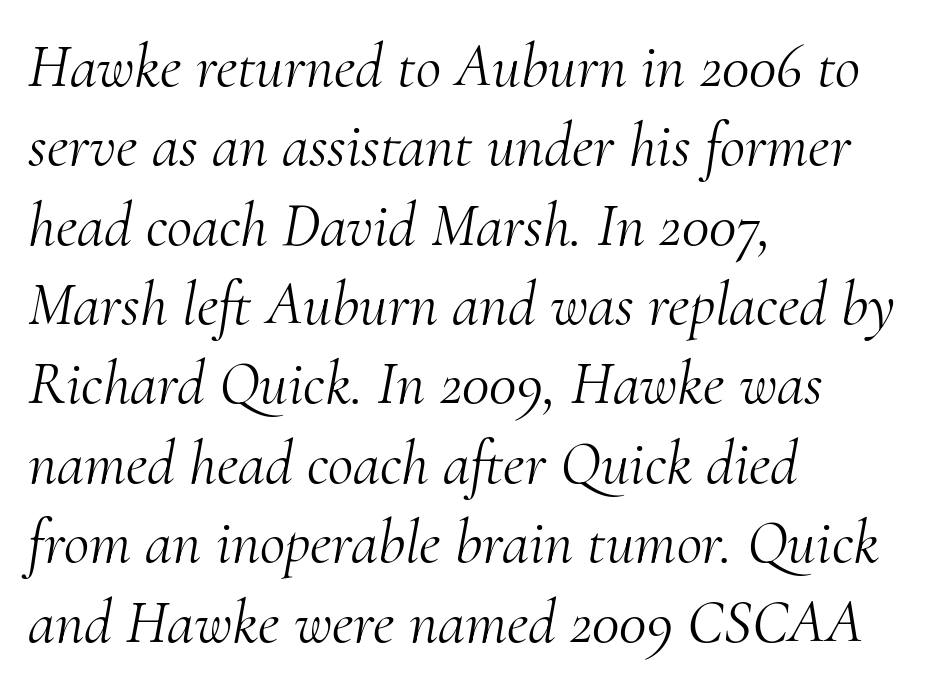
{"serif": "yes", "italic": "yes", "lean": "right", "slant_degrees": 10, "bold": "no", "weight": "light", "width": "normal", "stroke_contrast": "medium", "x_height": "small", "monospaced": "no", "underline": "no", "align": "left", "line_spacing": "normal", "line_spacing_ratio": 1.28, "letter_spacing": "normal", "letter_spacing_em": 0.0, "glyph_px": 62}
